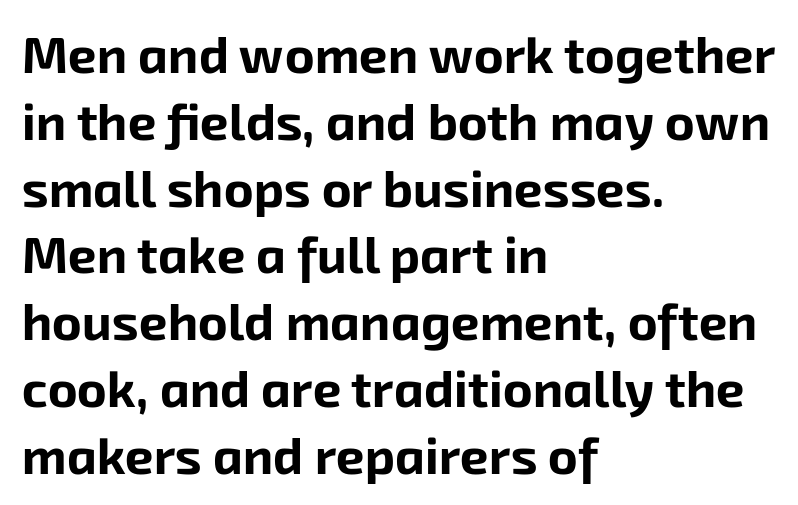
What kind of face is this? One without serifs — a sans. The rendering uses natural spacing where letterforms have individual widths. Evenly set lines give the paragraph a standard silhouette. Look at the tracking — it's just the regular setting, nothing added. The passage shown is emphatically bold. These lines stack with their left ends in a neat column.
